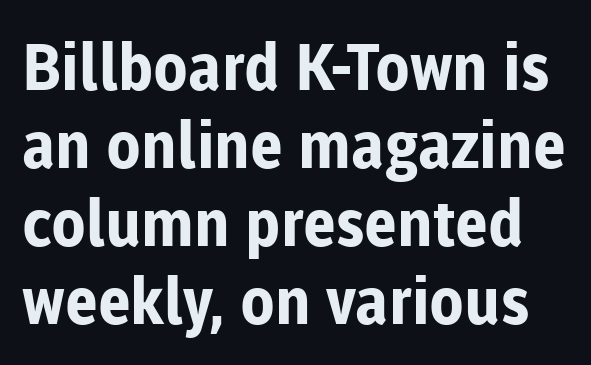
{"serif": "no", "italic": "no", "bold": "yes", "weight": "bold", "width": "normal", "stroke_contrast": "low", "x_height": "medium", "monospaced": "no", "underline": "no", "line_spacing_ratio": 1.22, "letter_spacing": "normal", "letter_spacing_em": 0.0, "glyph_px": 64}
